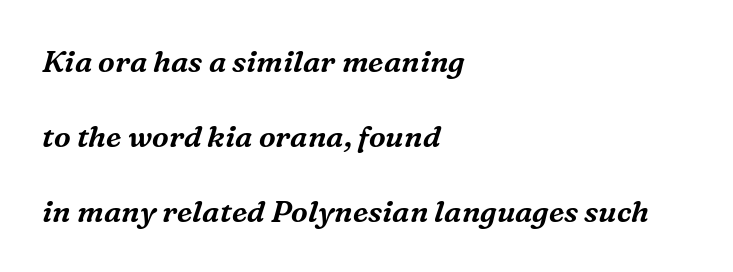
The image shows 30 px serif type, italic (leaning right); set left-aligned, loose line spacing (2.5x), normal letter spacing, not underlined; medium stroke contrast and a medium x-height.
